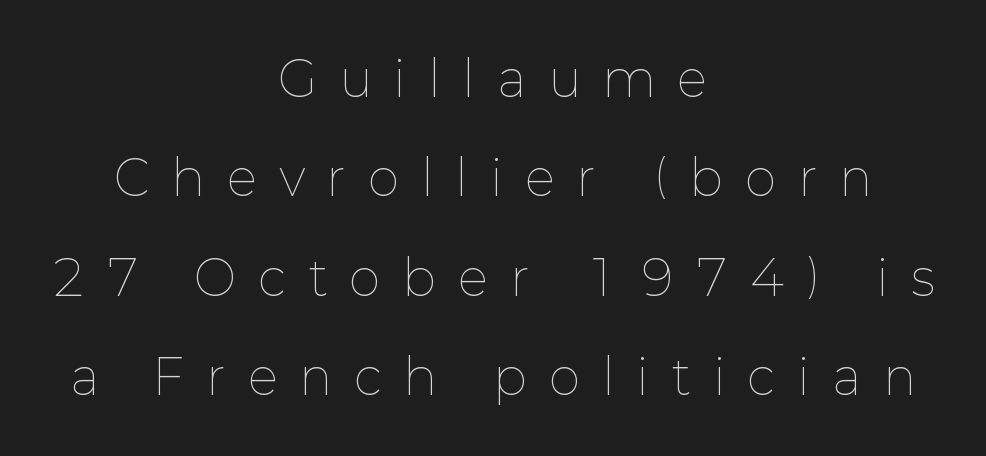
The strokes are not fattened; the text isn't bold. Any mark beneath the type? The region is blank. One glance says open: line gaps are wider than usual. In terms of letterspacing, this is a distinctly airy, spread setting.
